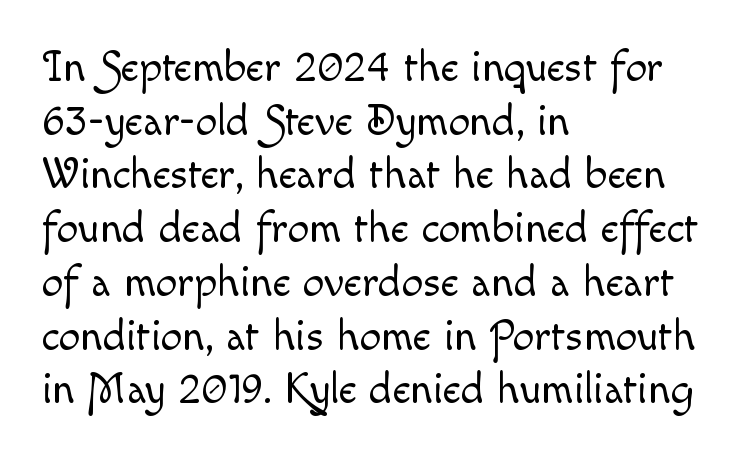
The image shows 43 px light type, upright; set left-aligned, normal line spacing (1.25x), normal letter spacing, not underlined; a small x-height.
